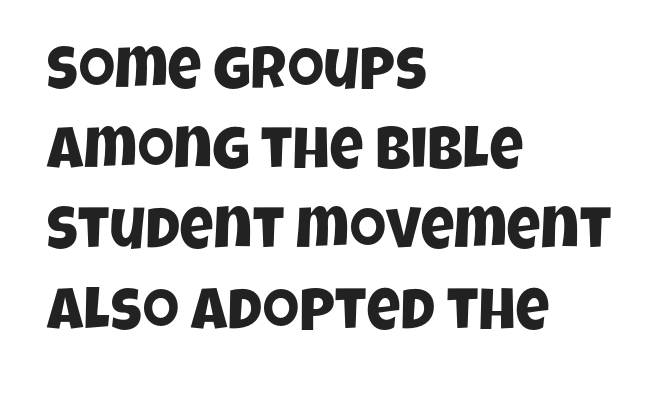
{"serif": "no", "width": "condensed", "stroke_contrast": "low", "x_height": "large", "monospaced": "no", "underline": "no", "align": "left", "line_spacing": "normal", "line_spacing_ratio": 1.36, "letter_spacing": "normal", "letter_spacing_em": 0.0, "glyph_px": 59}
